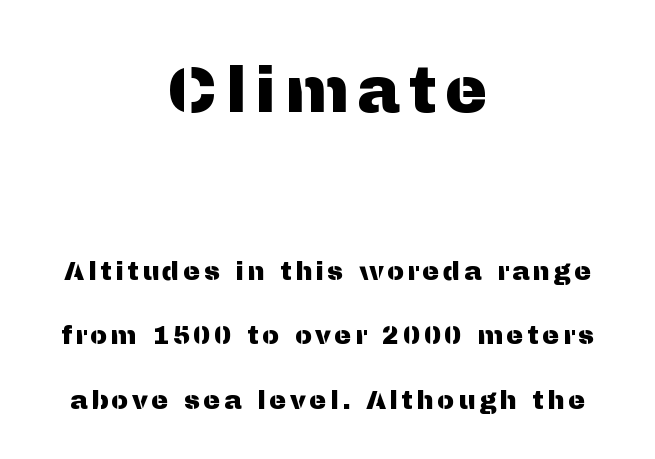
{"serif": "no", "italic": "no", "width": "normal", "stroke_contrast": "medium", "x_height": "medium", "monospaced": "no", "underline": "no", "align": "center", "line_spacing": "loose", "line_spacing_ratio": 2.48, "larger_block": "first", "size_ratio": 2.46, "glyph_px": 64}
